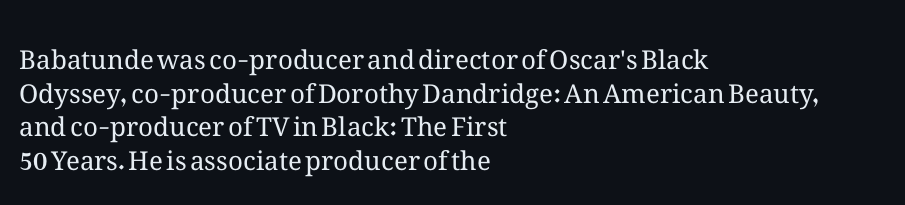
Interline gaps are of average width in this sample. In terms of posture, this sample is upright. Teacher's note: observe the even left margin — that is flush-left alignment. The cut favours lightness, reaching ordinary text weight at its darkest.
